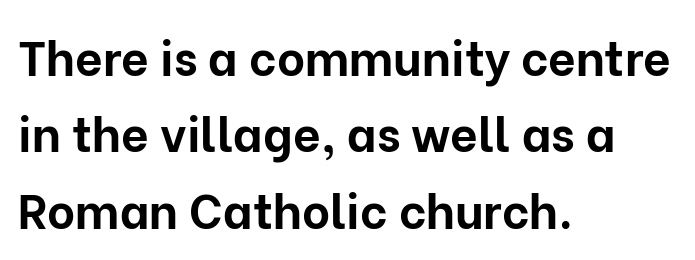
Q: Is the text bold? A: Yes.
Q: Is the text italic (slanted)? A: No, it is upright.
Q: Is the typeface a serif or a sans-serif typeface? A: Sans-serif.
Q: Is the text underlined? A: No.
Q: How is the paragraph aligned? A: Left-aligned.
Q: Is the spacing between letters normal or unusually wide? A: Normal.
Q: Is the spacing between lines tight, normal or loose? A: Normal.
Q: Width (condensed, normal, or wide)? A: Normal.
Q: Stroke contrast? A: Low.
Q: x-height? A: Medium.
Q: Monospaced? A: No.
